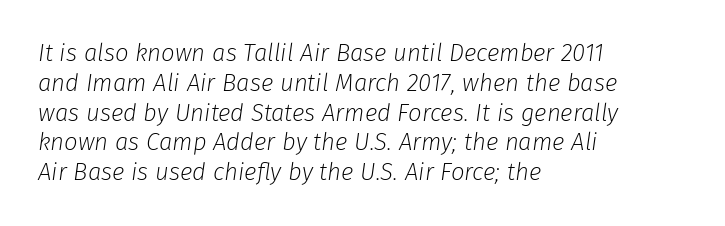
{"italic": "yes", "lean": "right", "slant_degrees": 8, "bold": "no", "underline": "no", "align": "left", "line_spacing_ratio": 1.24, "letter_spacing": "normal", "letter_spacing_em": 0.0, "glyph_px": 24}
